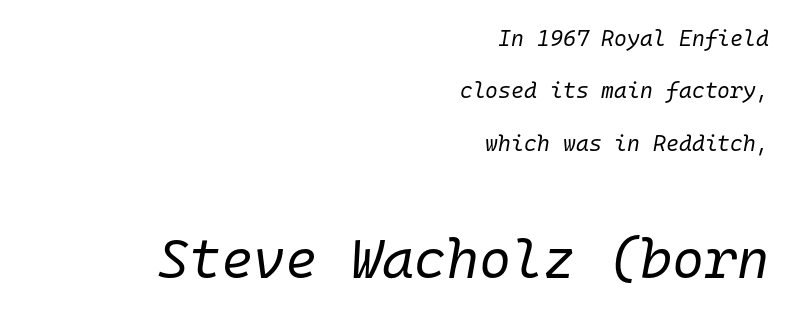
Q: Is the text bold? A: No.
Q: Is the text italic (slanted)? A: Yes, it leans right by about 10 degrees.
Q: Is the text underlined? A: No.
Q: How is the paragraph aligned? A: Right-aligned.
Q: Is the spacing between letters normal or unusually wide? A: Normal.
Q: Is the spacing between lines tight, normal or loose? A: Loose.
Q: Which block of text is set in a larger size, the first (top) or the second (bottom)? A: The second (bottom) one.
Q: Width (condensed, normal, or wide)? A: Normal.
Q: Stroke contrast? A: Low.
Q: x-height? A: Medium.
Q: Monospaced? A: Yes.
